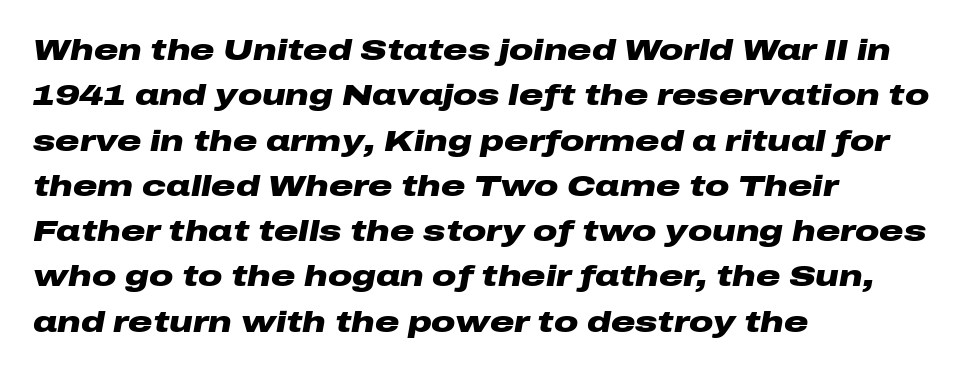
Here the designer chose a conventional face with non-uniform glyph widths. Its strokes are broad and dark, the hallmark of bold type. This is oblique type, the kind used for emphasis or titles. Here the glyphs are tracked normally, forming tight word shapes. The paragraph shown leans on its left margin. Descenders are the only things crossing below the line.
